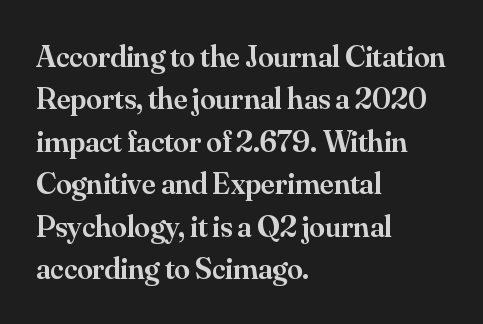
{"serif": "yes", "italic": "no", "bold": "semi", "weight": "semibold", "width": "normal", "stroke_contrast": "medium", "x_height": "small", "monospaced": "no", "underline": "no", "align": "left", "line_spacing": "normal", "line_spacing_ratio": 1.37, "letter_spacing": "normal", "letter_spacing_em": 0.0, "glyph_px": 31}
